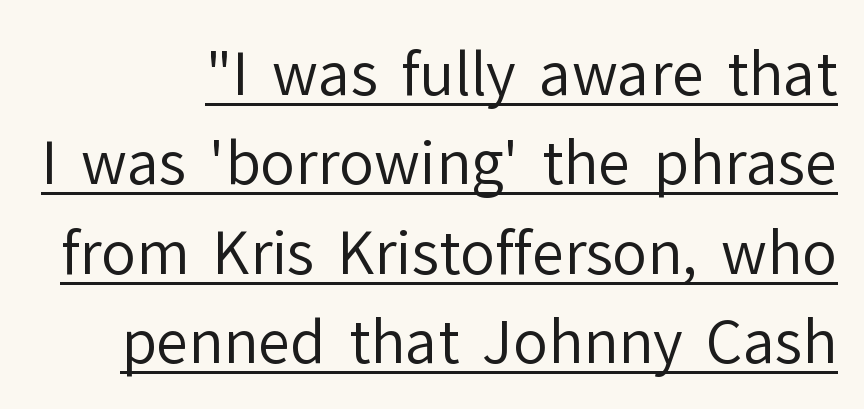
Q: Is the text bold? A: No.
Q: Is the text italic (slanted)? A: No, it is upright.
Q: Is the typeface a serif or a sans-serif typeface? A: Sans-serif.
Q: Is the text underlined? A: Yes.
Q: Is the spacing between letters normal or unusually wide? A: Normal.
Q: Is the spacing between lines tight, normal or loose? A: Normal.
Q: Width (condensed, normal, or wide)? A: Normal.
Q: Stroke contrast? A: Low.
Q: x-height? A: Medium.
Q: Monospaced? A: No.
